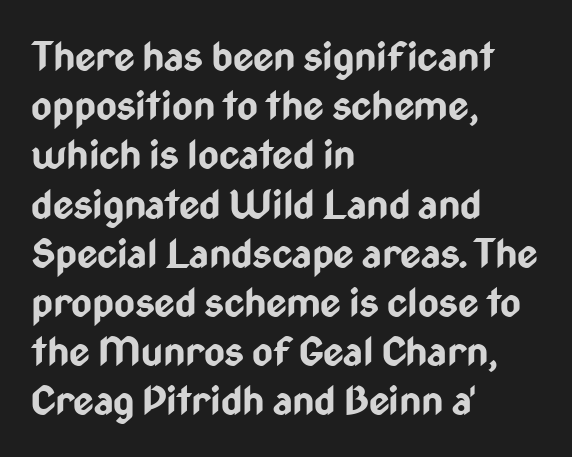
{"serif": "no", "italic": "no", "bold": "yes", "weight": "bold", "width": "condensed", "stroke_contrast": "low", "x_height": "medium", "monospaced": "no", "underline": "no", "align": "left", "line_spacing_ratio": 1.23, "letter_spacing": "normal", "letter_spacing_em": 0.0, "glyph_px": 40}
